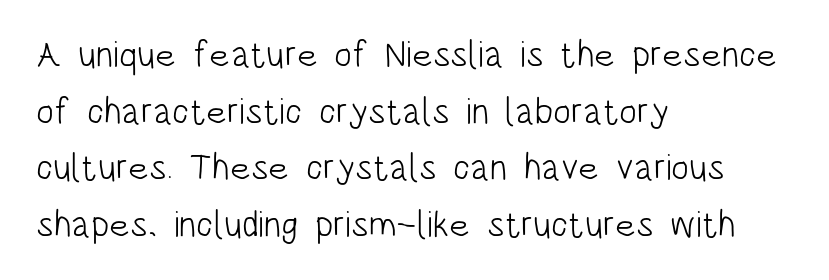
The image shows 37 px light, condensed sans-serif type, upright; set left-aligned, normal line spacing (1.53x), normal letter spacing, not underlined; low stroke contrast and a large x-height.
